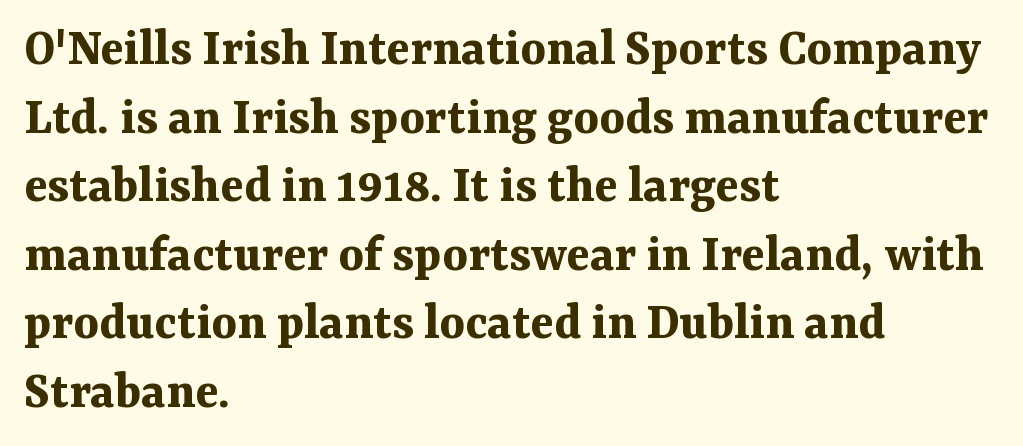
The image shows 54 px bold serif type, upright; set left-aligned, normal line spacing (1.27x), normal letter spacing, not underlined; medium stroke contrast and a medium x-height.
